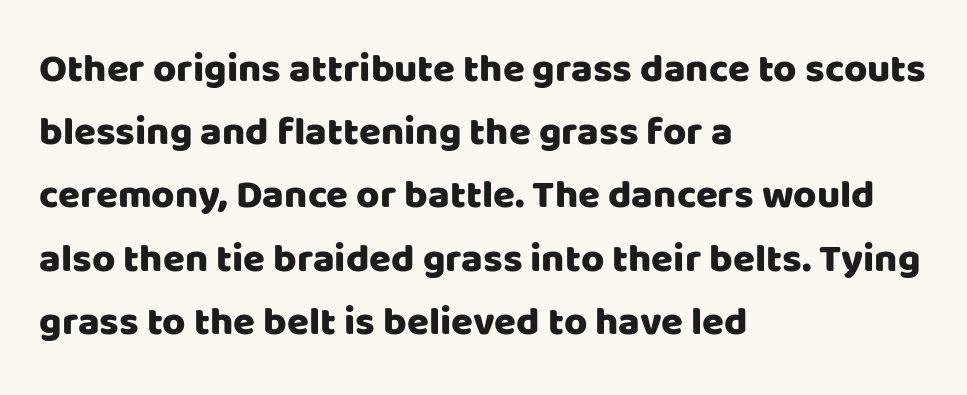
{"serif": "no", "italic": "no", "width": "normal", "stroke_contrast": "low", "x_height": "large", "monospaced": "no", "underline": "no", "align": "left", "line_spacing": "normal", "line_spacing_ratio": 1.58, "letter_spacing": "normal", "letter_spacing_em": 0.0, "glyph_px": 40}
